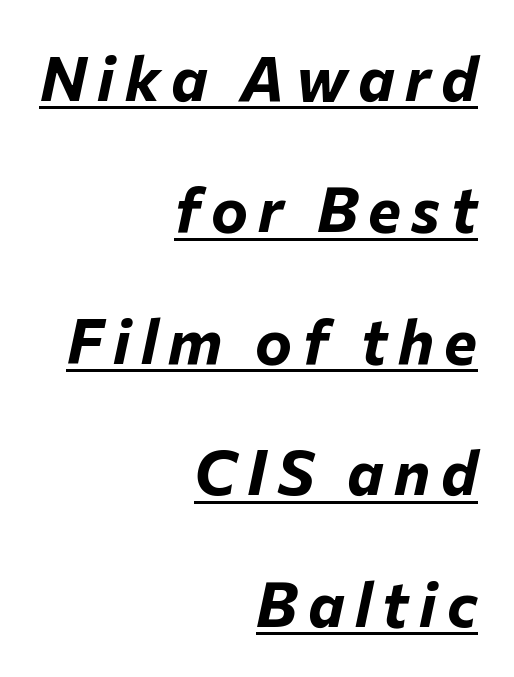
The designer dialed line spacing up above the default. Teacher's note: observe the even right margin — that is flush-right alignment. Glance below the letters and you will spot a drawn line. Strong, thick strokes mark this as bold type. The face used here has a pronounced slope to its letters.
